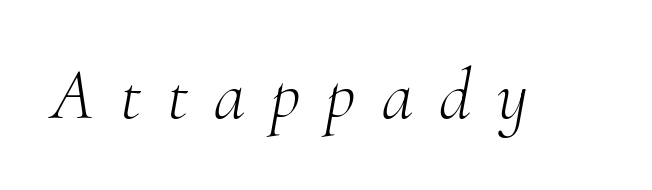
The image shows 72 px light serif type, italic (leaning right); set unusually wide letter spacing (+0.36 em), not underlined; medium stroke contrast and a small x-height.
